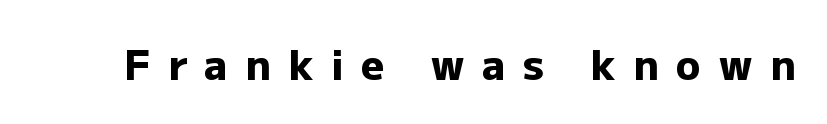
The image shows 41 px heavy sans-serif type, upright; set unusually wide letter spacing (+0.43 em), not underlined; low stroke contrast and a medium x-height.
